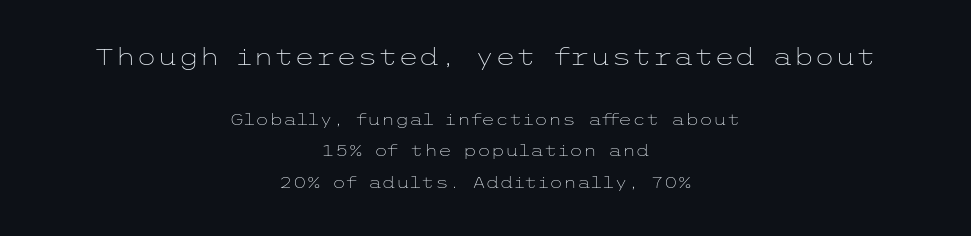
Q: Is the text bold? A: No.
Q: Is the text italic (slanted)? A: No, it is upright.
Q: Is the text underlined? A: No.
Q: How is the paragraph aligned? A: Centered.
Q: Is the spacing between letters normal or unusually wide? A: Normal.
Q: Is the spacing between lines tight, normal or loose? A: Loose.
Q: Which block of text is set in a larger size, the first (top) or the second (bottom)? A: The first (top) one.
